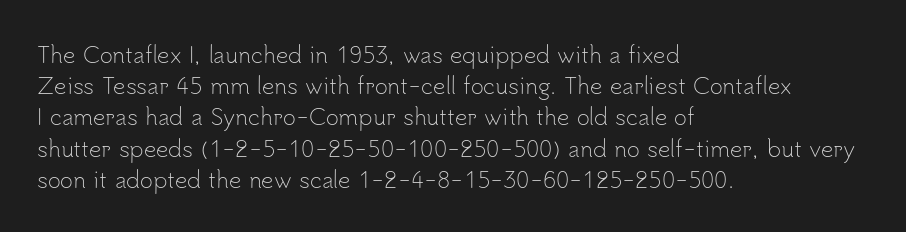
Q: Is the text bold? A: No.
Q: Is the text italic (slanted)? A: No, it is upright.
Q: Is the text underlined? A: No.
Q: How is the paragraph aligned? A: Left-aligned.
Q: Is the spacing between letters normal or unusually wide? A: Normal.
Q: Is the spacing between lines tight, normal or loose? A: Normal.
